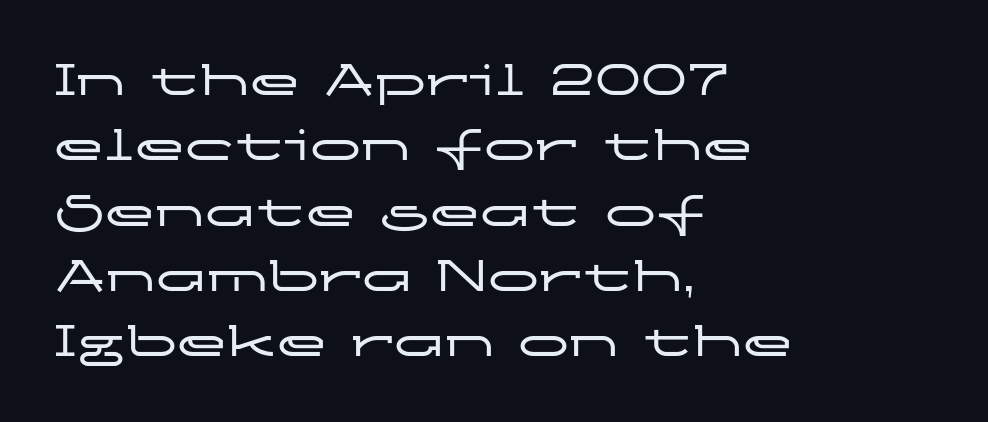
Decoration check: the copy has no underline. The text block is weighted toward the left margin, trailing off unevenly rightward. The type family on display is of the sans-serif kind. The designer left line spacing at the default. Each letter keeps its own natural width here, so spacing adapts to shape.
